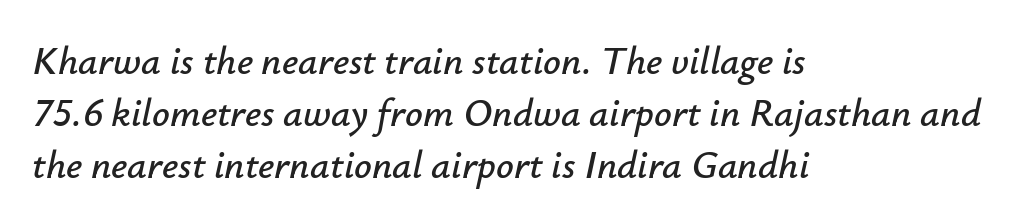
{"italic": "yes", "lean": "right", "slant_degrees": 12, "width": "normal", "stroke_contrast": "low", "x_height": "small", "monospaced": "no", "underline": "no", "align": "left", "line_spacing": "normal", "line_spacing_ratio": 1.33, "letter_spacing": "normal", "letter_spacing_em": 0.0, "glyph_px": 39}
